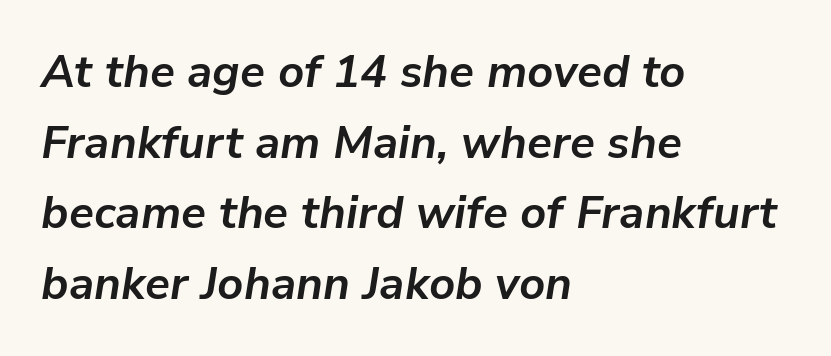
Posture: slanted. Beneath every word, the page is bare. The passage shown stacks its lines at a standard gap. Looks like regular typesetting: each glyph gets only the width it needs.
